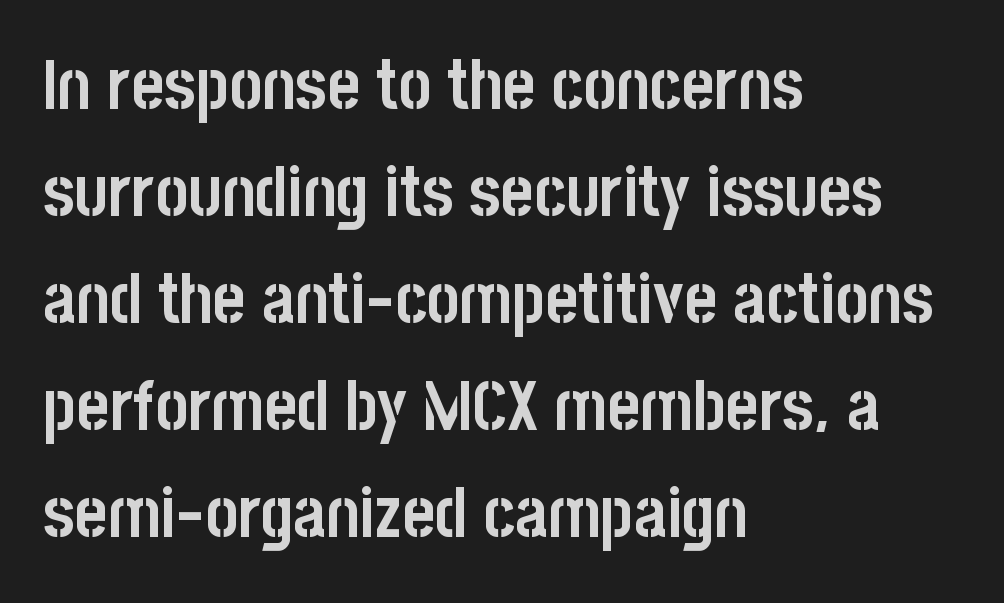
{"serif": "no", "italic": "no", "bold": "yes", "weight": "semibold", "width": "condensed", "stroke_contrast": "low", "x_height": "large", "monospaced": "no", "underline": "no", "align": "left", "line_spacing": "normal", "line_spacing_ratio": 1.53, "letter_spacing": "normal", "letter_spacing_em": 0.0, "glyph_px": 70}
